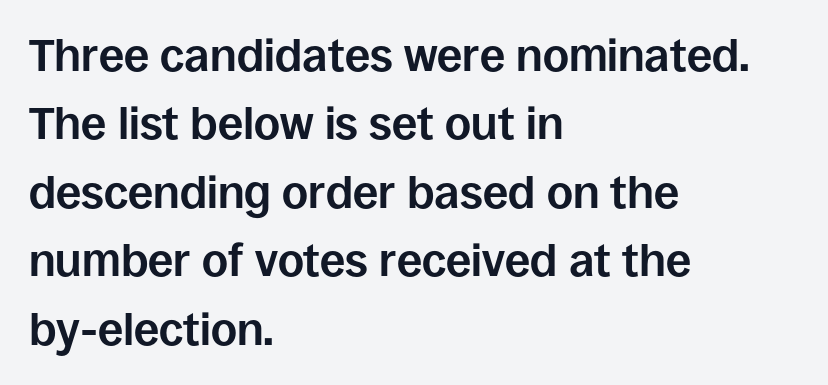
Q: Is the text bold? A: Yes.
Q: Is the text italic (slanted)? A: No, it is upright.
Q: Is the typeface a serif or a sans-serif typeface? A: Sans-serif.
Q: Is the text underlined? A: No.
Q: How is the paragraph aligned? A: Left-aligned.
Q: Is the spacing between letters normal or unusually wide? A: Normal.
Q: Is the spacing between lines tight, normal or loose? A: Normal.
Q: Width (condensed, normal, or wide)? A: Normal.
Q: Stroke contrast? A: Low.
Q: x-height? A: Large.
Q: Monospaced? A: No.
